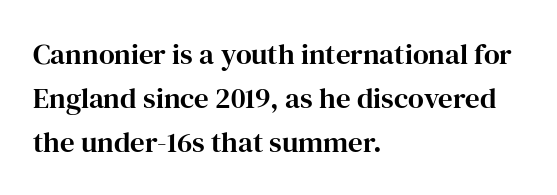
Evenly set lines give the paragraph a standard silhouette. Any mark beneath the type? The region is blank. Upright lettering throughout. Horizontal alignment here is leftward, the default for most running prose. Spacing verdict: proportional, widths tailored to each character. A typesetter would call this zero additional tracking.
